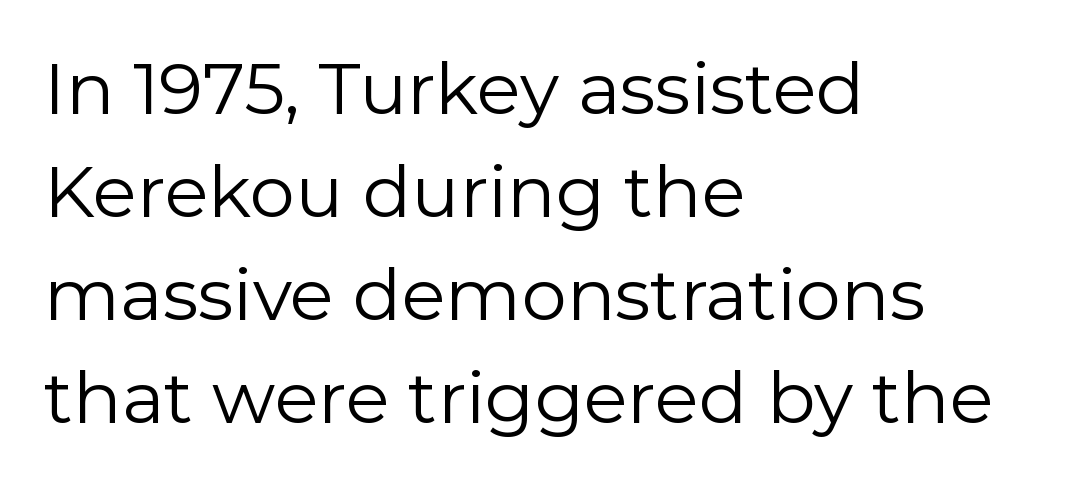
{"serif": "no", "italic": "no", "bold": "no", "weight": "regular", "width": "normal", "stroke_contrast": "low", "x_height": "medium", "monospaced": "no", "underline": "no", "align": "left", "line_spacing": "normal", "line_spacing_ratio": 1.43, "letter_spacing": "normal", "letter_spacing_em": 0.0, "glyph_px": 72}
